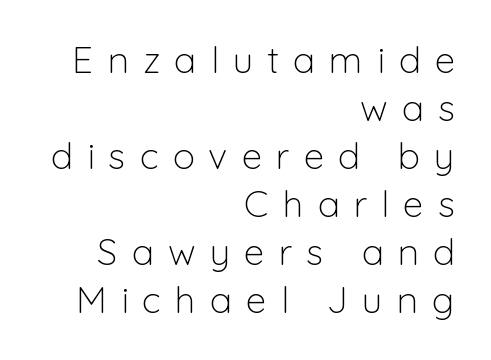
The foot of each line stays bare and open. Upright lettering throughout. A typesetter would call this proportional, since set widths differ per character. Horizontal alignment here is rightward, an uncommon choice for prose. Weight: not bold — regular or lighter.
